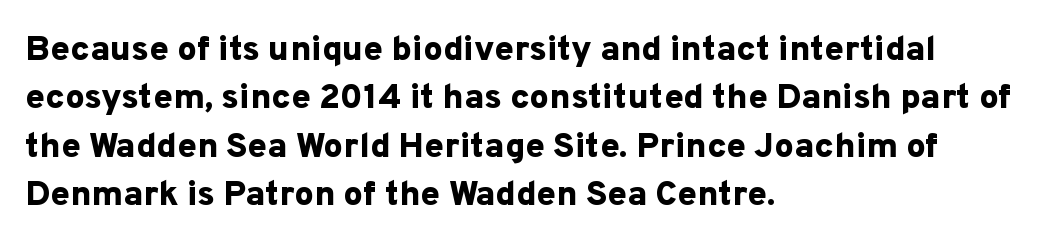
The image shows 35 px bold sans-serif type, upright; set left-aligned, normal line spacing (1.38x), normal letter spacing, not underlined; low stroke contrast and a medium x-height.
